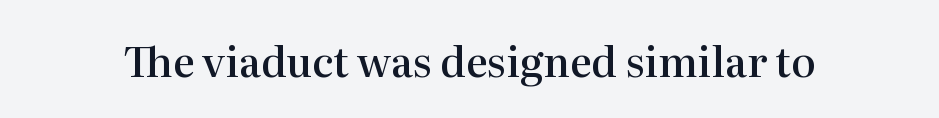
Q: Is the text bold? A: Semi-bold.
Q: Is the text italic (slanted)? A: No, it is upright.
Q: Is the typeface a serif or a sans-serif typeface? A: Serif.
Q: Is the text underlined? A: No.
Q: Is the spacing between letters normal or unusually wide? A: Normal.
Q: Width (condensed, normal, or wide)? A: Normal.
Q: Stroke contrast? A: High.
Q: x-height? A: Medium.
Q: Monospaced? A: No.
